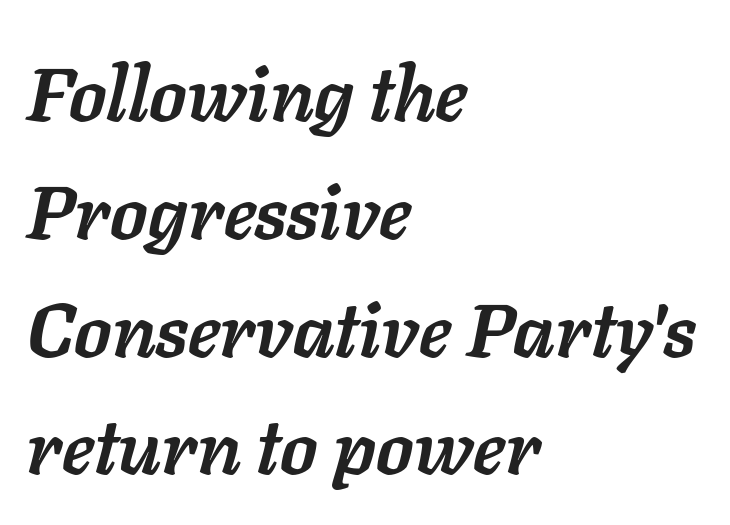
Weight check: bold — yes, fully. This sample has the flowing, uneven cadence of proportional lettering. The font's italic variant was chosen for this text. The passage shown stacks its lines at a standard gap. Students, note that the glyphs here touch the page at normal intervals.
